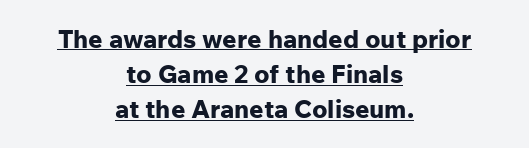
{"italic": "no", "bold": "yes", "underline": "yes", "align": "center", "line_spacing": "normal", "line_spacing_ratio": 1.41, "letter_spacing": "normal", "letter_spacing_em": 0.0, "glyph_px": 25}
